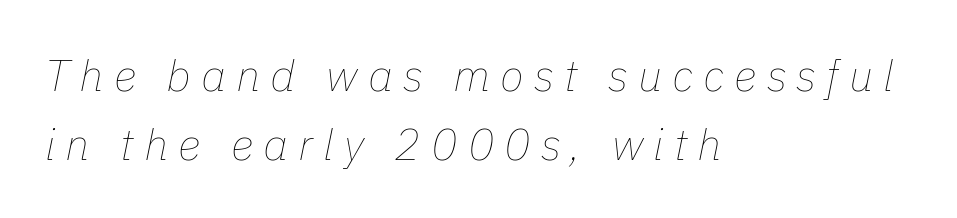
{"italic": "yes", "lean": "right", "slant_degrees": 11, "bold": "no", "weight": "thin", "width": "normal", "stroke_contrast": "low", "x_height": "medium", "monospaced": "no", "underline": "no", "align": "left", "line_spacing": "normal", "line_spacing_ratio": 1.56, "letter_spacing": "wide", "letter_spacing_em": 0.23, "glyph_px": 44}
